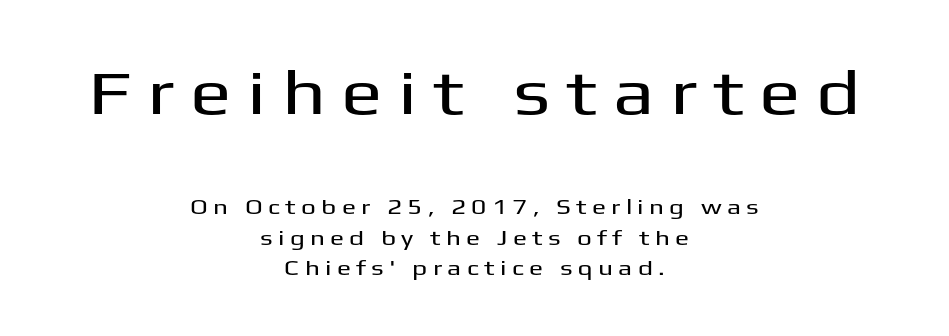
Q: Is the text italic (slanted)? A: No, it is upright.
Q: Is the typeface a serif or a sans-serif typeface? A: Sans-serif.
Q: Is the text underlined? A: No.
Q: How is the paragraph aligned? A: Centered.
Q: Is the spacing between letters normal or unusually wide? A: Unusually wide.
Q: Is the spacing between lines tight, normal or loose? A: Normal.
Q: Which block of text is set in a larger size, the first (top) or the second (bottom)? A: The first (top) one.
Q: Width (condensed, normal, or wide)? A: Wide.
Q: Stroke contrast? A: Medium.
Q: x-height? A: Medium.
Q: Monospaced? A: No.
